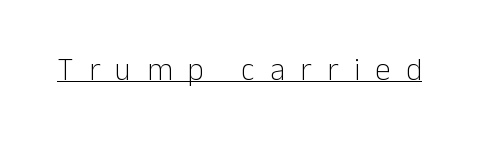
{"serif": "no", "italic": "no", "bold": "no", "weight": "light", "width": "normal", "stroke_contrast": "low", "x_height": "medium", "monospaced": "no", "underline": "yes", "letter_spacing": "wide", "letter_spacing_em": 0.5, "glyph_px": 31}
